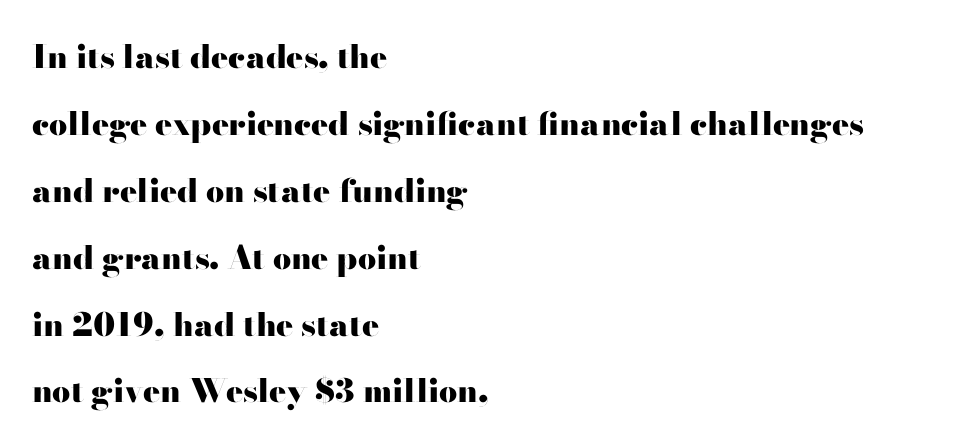
Q: Is the text bold? A: Yes.
Q: Is the text italic (slanted)? A: No, it is upright.
Q: Is the typeface a serif or a sans-serif typeface? A: Sans-serif.
Q: Is the text underlined? A: No.
Q: How is the paragraph aligned? A: Left-aligned.
Q: Is the spacing between letters normal or unusually wide? A: Normal.
Q: Is the spacing between lines tight, normal or loose? A: Loose.
Q: Width (condensed, normal, or wide)? A: Wide.
Q: Stroke contrast? A: High.
Q: x-height? A: Small.
Q: Monospaced? A: No.
